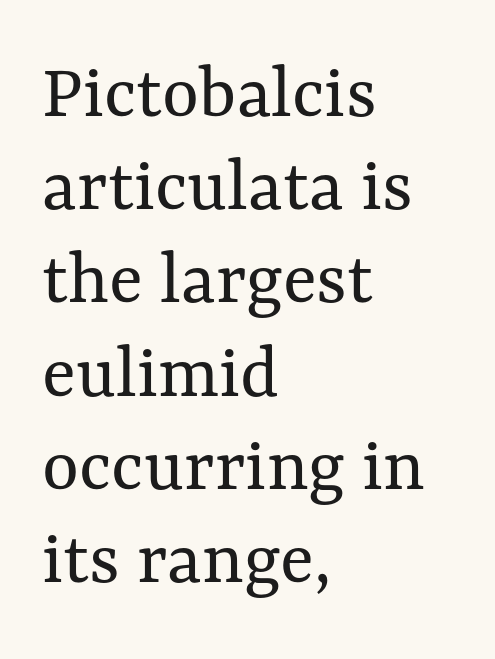
The image shows 79 px regular-weight type, upright; set left-aligned, line spacing 1.18x, normal letter spacing, not underlined; medium stroke contrast and a medium x-height.
